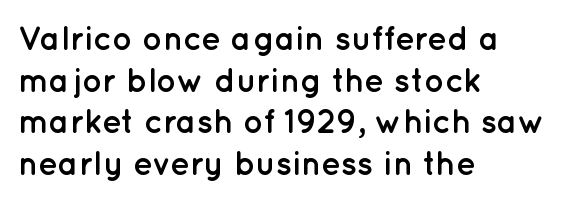
The image shows 33 px semibold sans-serif type, upright; set left-aligned, normal line spacing (1.26x), normal letter spacing, not underlined; low stroke contrast and a medium x-height.
